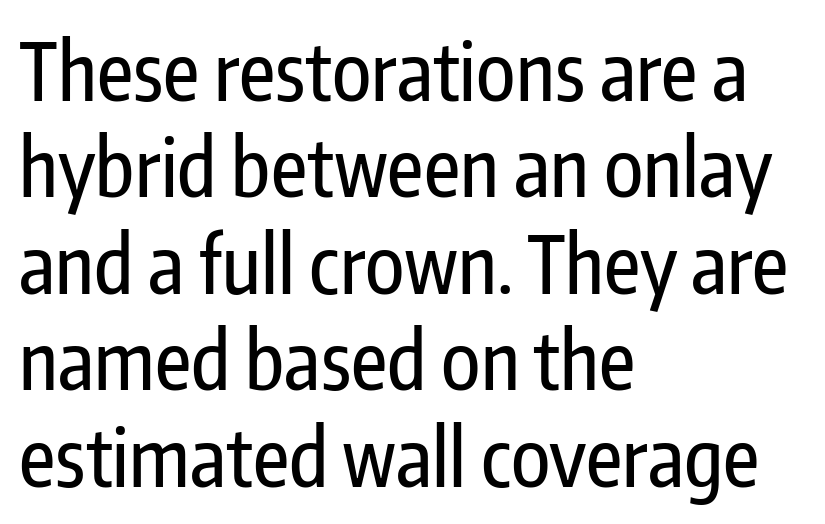
Q: Is the text italic (slanted)? A: No, it is upright.
Q: Is the typeface a serif or a sans-serif typeface? A: Sans-serif.
Q: Is the text underlined? A: No.
Q: How is the paragraph aligned? A: Left-aligned.
Q: Is the spacing between letters normal or unusually wide? A: Normal.
Q: Width (condensed, normal, or wide)? A: Condensed.
Q: Stroke contrast? A: Low.
Q: x-height? A: Medium.
Q: Monospaced? A: No.
